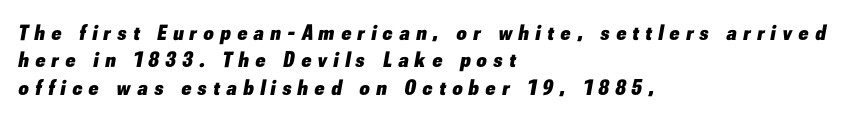
Q: Is the text bold? A: Yes.
Q: Is the text italic (slanted)? A: Yes, it leans right by about 10 degrees.
Q: Is the text underlined? A: No.
Q: How is the paragraph aligned? A: Left-aligned.
Q: Is the spacing between letters normal or unusually wide? A: Unusually wide.
